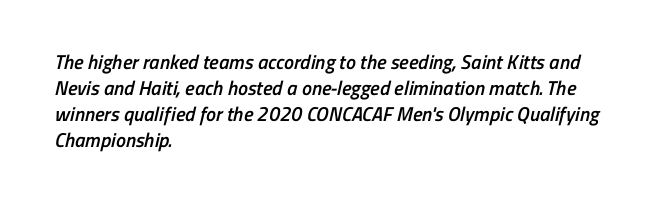
{"bold": "semi", "underline": "no", "align": "left", "line_spacing": "normal", "line_spacing_ratio": 1.3, "letter_spacing": "normal", "letter_spacing_em": 0.0, "glyph_px": 20}
